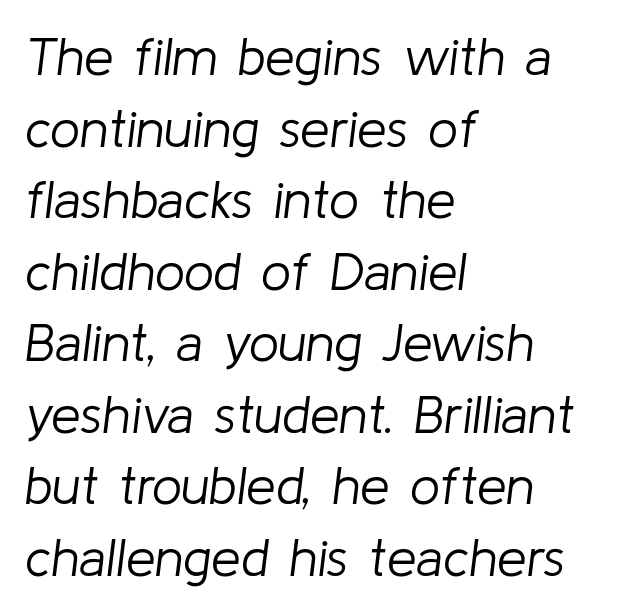
Q: Is the text bold? A: No.
Q: Is the text italic (slanted)? A: Yes, it leans right by about 8 degrees.
Q: Is the text underlined? A: No.
Q: How is the paragraph aligned? A: Left-aligned.
Q: Is the spacing between letters normal or unusually wide? A: Normal.
Q: Is the spacing between lines tight, normal or loose? A: Normal.
Q: Width (condensed, normal, or wide)? A: Normal.
Q: Stroke contrast? A: Low.
Q: x-height? A: Medium.
Q: Monospaced? A: No.
